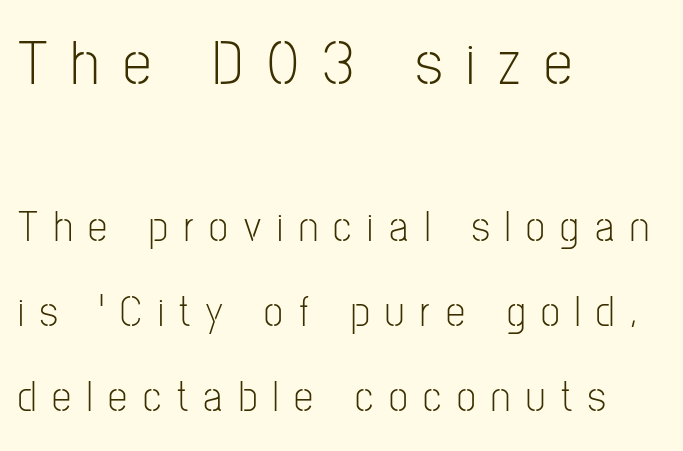
No italicization has been applied; the sample stays upright. A student would call this left alignment; a typographer would say flush left, rag right. I'd call this a sans setting — the letters go barefoot. These lines stand farther apart than default settings would place them. A typesetter would call this proportional, since set widths differ per character.
